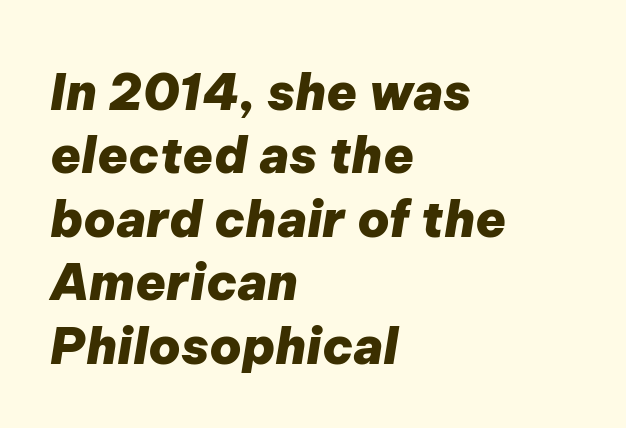
{"italic": "yes", "lean": "right", "slant_degrees": 9, "bold": "yes", "weight": "heavy", "width": "normal", "stroke_contrast": "low", "x_height": "medium", "monospaced": "no", "underline": "no", "align": "left", "line_spacing": "normal", "line_spacing_ratio": 1.27, "letter_spacing": "normal", "letter_spacing_em": 0.0, "glyph_px": 50}
